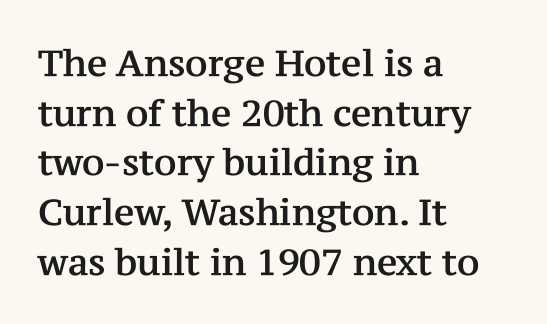
A typesetter would mark this as roman, not italic. The paragraph has a hard left edge and a soft right edge. Short note: letters normally spaced. The specimen omits any rule beneath the text block's lines. Rows of type keep a routine distance in the vertical direction.
